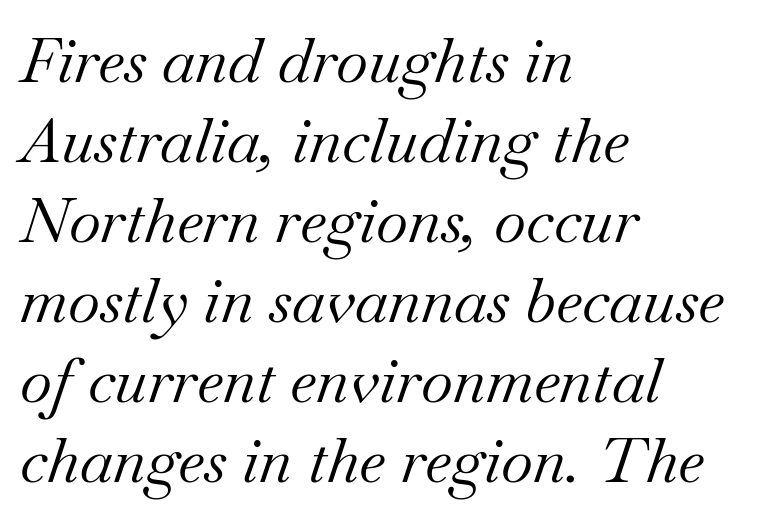
The text carries the slant typical of an italic or oblique font. A clean baseline with only descenders dipping below it. The lines are quadded left. Vertical stems look standard width or narrower in stroke. Check where the strokes stop: tiny serifs finish them off. Students, observe: this is what conventionally led text looks like.
